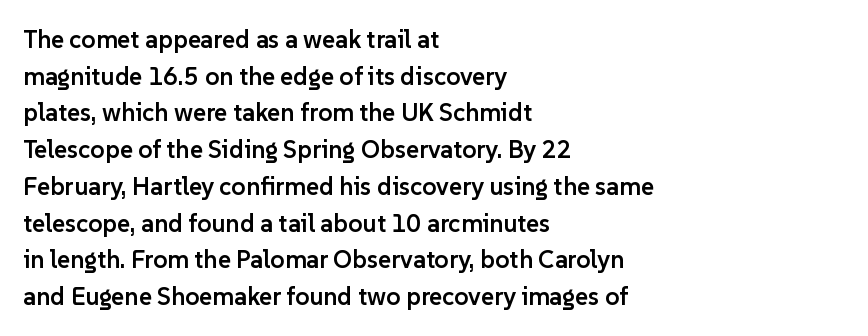
Q: Is the text bold? A: Semi-bold.
Q: Is the text italic (slanted)? A: No, it is upright.
Q: Is the text underlined? A: No.
Q: How is the paragraph aligned? A: Left-aligned.
Q: Is the spacing between letters normal or unusually wide? A: Normal.
Q: Is the spacing between lines tight, normal or loose? A: Normal.
